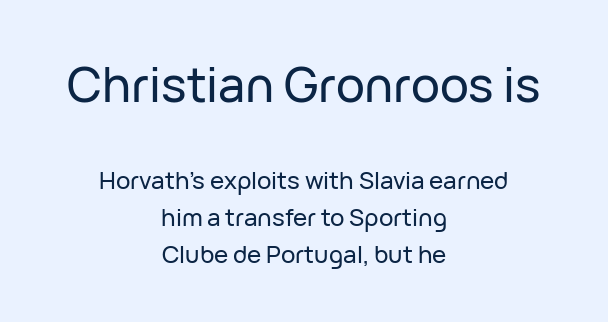
A bare baseline throughout the passage. These lines are composed in type without serifs. Rows of type keep a routine distance in the vertical direction. Caption: upper text group enlarged, lower text group reduced.
